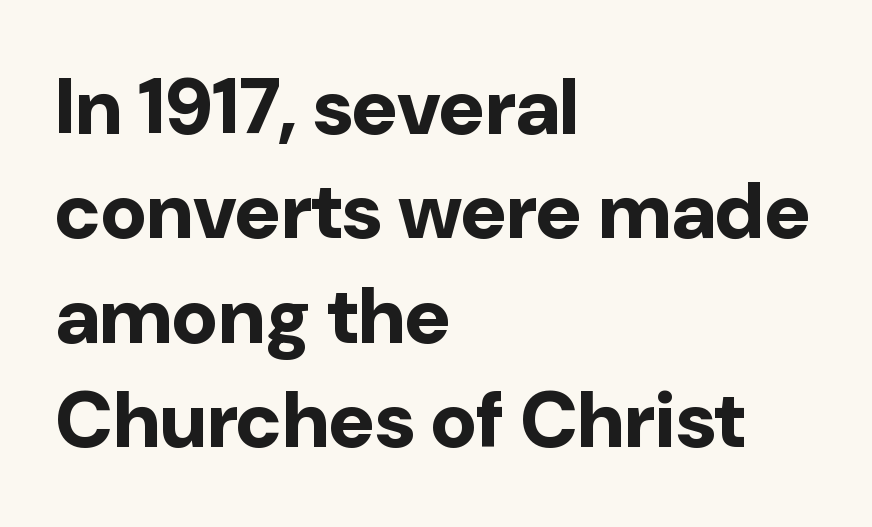
Q: Is the text bold? A: Yes.
Q: Is the text italic (slanted)? A: No, it is upright.
Q: Is the typeface a serif or a sans-serif typeface? A: Sans-serif.
Q: Is the text underlined? A: No.
Q: How is the paragraph aligned? A: Left-aligned.
Q: Is the spacing between letters normal or unusually wide? A: Normal.
Q: Is the spacing between lines tight, normal or loose? A: Normal.
Q: Width (condensed, normal, or wide)? A: Normal.
Q: Stroke contrast? A: Low.
Q: x-height? A: Medium.
Q: Monospaced? A: No.
